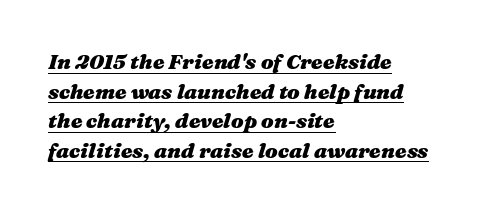
Q: Is the text bold? A: Yes.
Q: Is the text italic (slanted)? A: Yes, it leans right by about 16 degrees.
Q: Is the text underlined? A: Yes.
Q: How is the paragraph aligned? A: Left-aligned.
Q: Is the spacing between letters normal or unusually wide? A: Normal.
Q: Is the spacing between lines tight, normal or loose? A: Normal.
